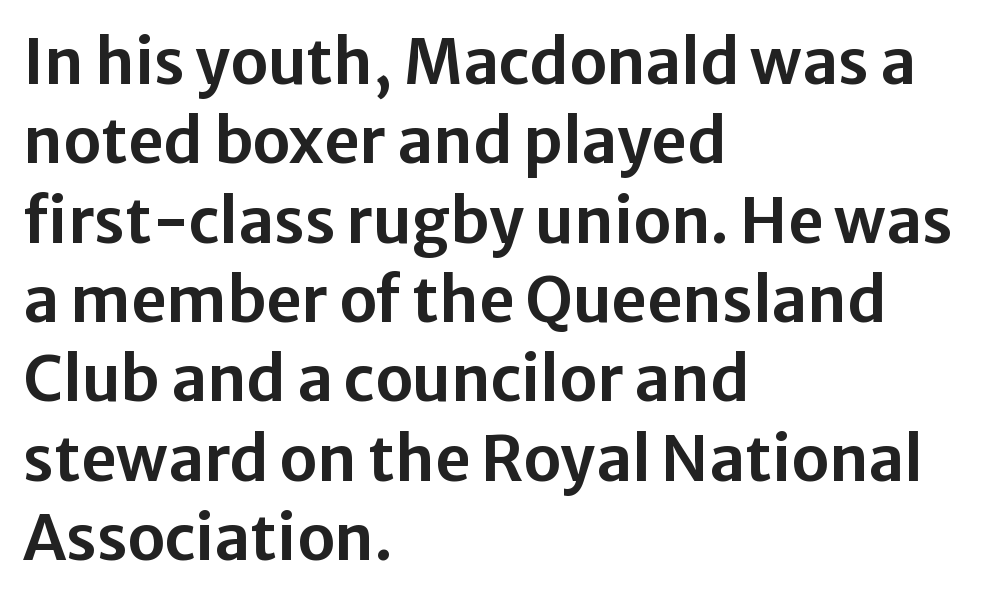
Regular leading. The space beneath each line is pristine and unruled. Style check: upright. Observe the ordinary spacing: letters are neighbours, not strangers. Visually the block forms a straight wall on the left and a jagged coastline on the right.
